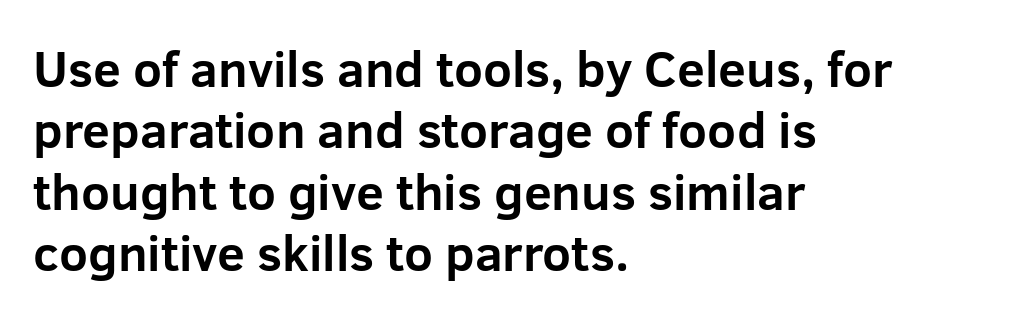
The image shows 50 px bold sans-serif type, upright; set left-aligned, line spacing 1.23x, normal letter spacing, not underlined; low stroke contrast and a medium x-height.
